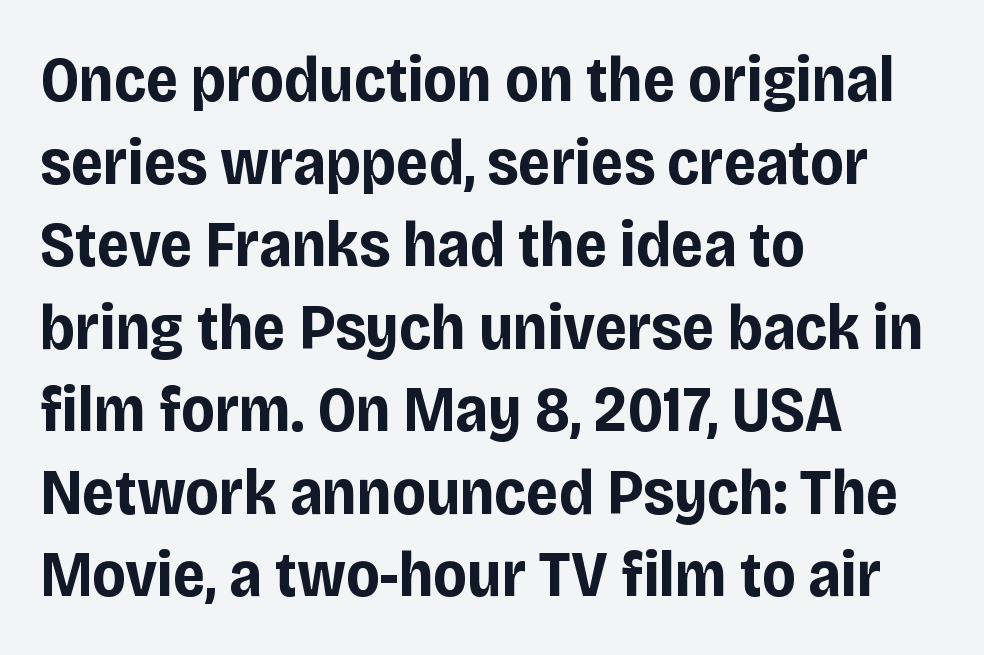
{"serif": "no", "italic": "no", "bold": "yes", "weight": "bold", "width": "condensed", "stroke_contrast": "low", "x_height": "large", "monospaced": "no", "underline": "no", "align": "left", "line_spacing": "normal", "line_spacing_ratio": 1.27, "letter_spacing": "normal", "letter_spacing_em": 0.0, "glyph_px": 65}
